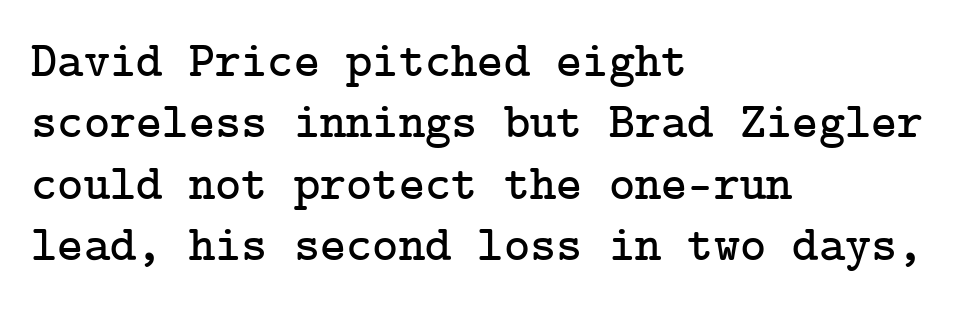
The image shows 50 px serif type, upright; set left-aligned, line spacing 1.23x, normal letter spacing, not underlined; low stroke contrast and a medium x-height.
